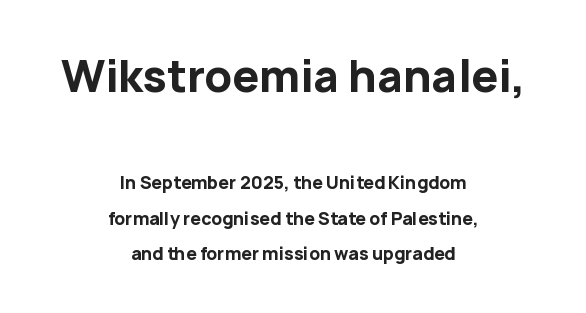
{"serif": "no", "italic": "no", "bold": "yes", "weight": "bold", "width": "normal", "stroke_contrast": "low", "x_height": "medium", "monospaced": "no", "underline": "no", "align": "center", "line_spacing": "loose", "line_spacing_ratio": 2.09, "letter_spacing": "normal", "letter_spacing_em": 0.0, "larger_block": "first", "size_ratio": 2.53, "glyph_px": 43}
